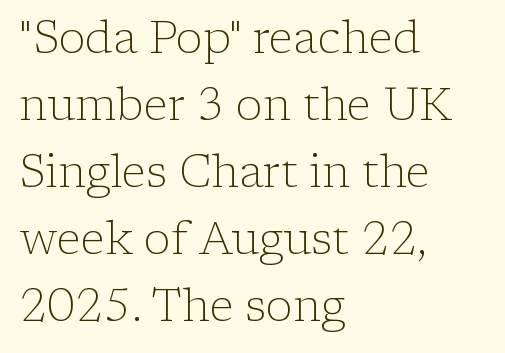
The image shows 45 px light serif type, upright; set left-aligned, normal line spacing (1.49x), normal letter spacing, not underlined; low stroke contrast and a medium x-height.
